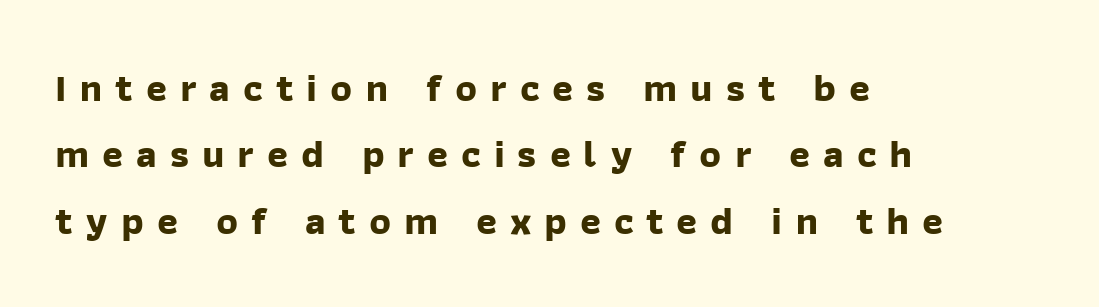
What weight is shown? A full bold with thick strokes. The horizontal fit of the characters is loose and conspicuously gappy. The line-height multiplier appears to be the usual default. Character widths vary here, with narrow letters taking less room than wide ones. The designer went with a sans here, leaving each stem footless. Rule under the text: the space is simply empty.
